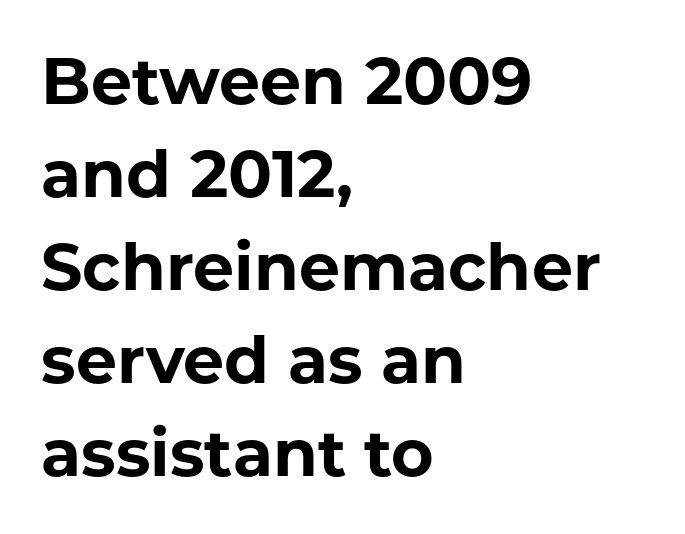
The passage shown is typed in a proportional face where columns would drift. You can tell from the bare stems that sans-serif type was used. As a designer I'd log this as weight 700, bold. Quick note: underline off.
